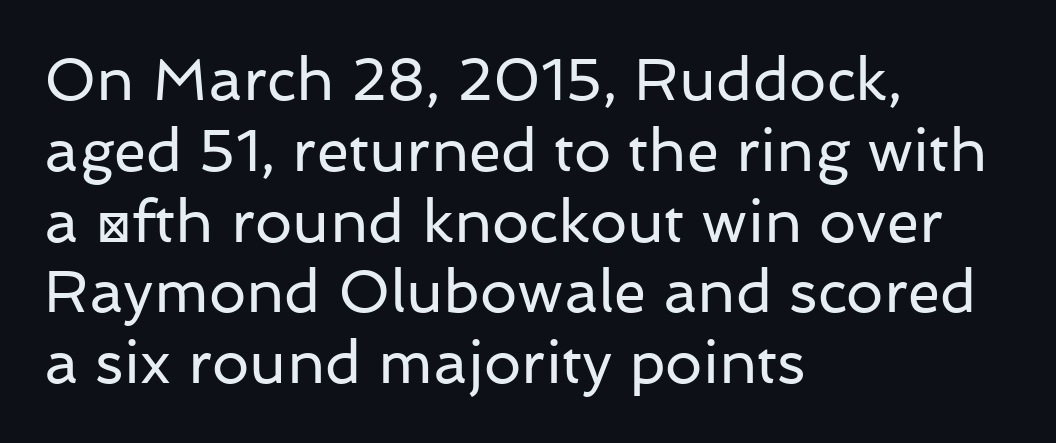
The image shows 59 px regular-weight sans-serif type, upright; set left-aligned, line spacing 1.2x, normal letter spacing, not underlined; low stroke contrast and a medium x-height.
